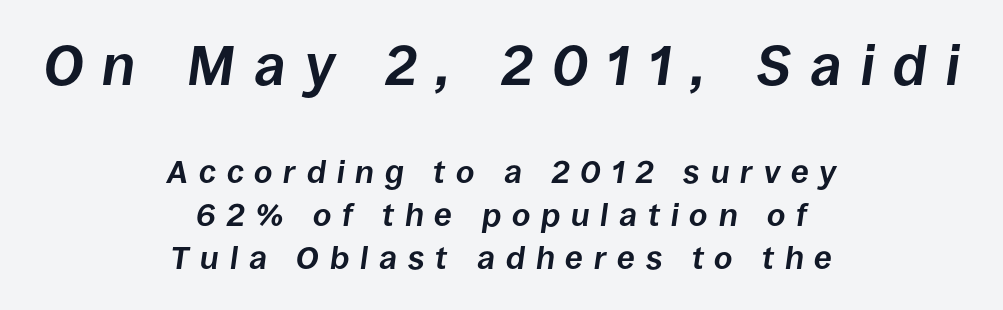
The image shows 56 px bold type, italic (leaning right); set centered, normal line spacing (1.34x), unusually wide letter spacing (+0.34 em), not underlined; the first (top) block is 1.75x larger; low stroke contrast and a large x-height.
